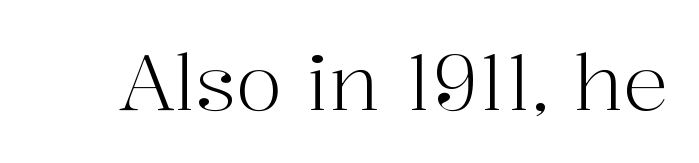
The image shows 77 px light serif type, upright; set normal letter spacing, not underlined; high stroke contrast and a medium x-height.
